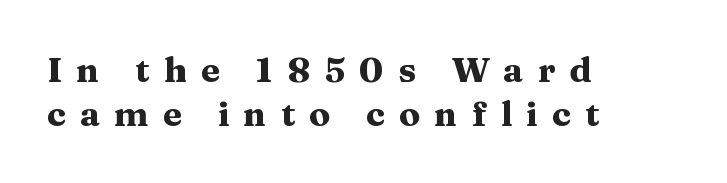
The specimen reads as upright at a glance. Any mark beneath the type? The region is blank. Whoever set this chose a conventional vertical rhythm. Reading down the block, your eye returns to a fixed left position each line. Regarding serifs, this sample has them. Letter spacing: wide.
